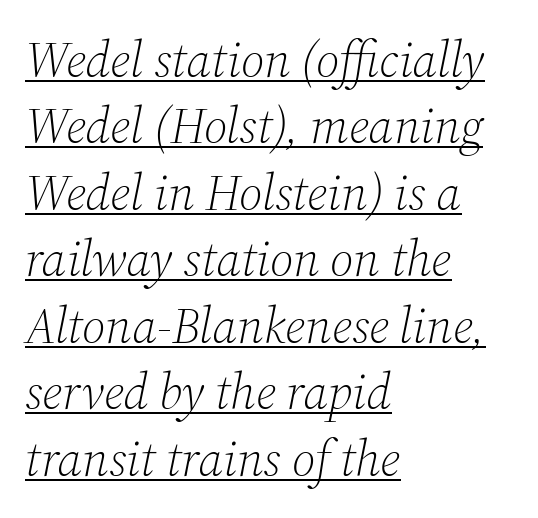
The image shows 50 px light serif type, italic (leaning right); set left-aligned, normal line spacing (1.33x), normal letter spacing, underlined; medium stroke contrast and a medium x-height.
